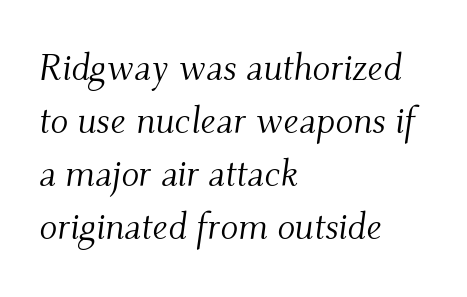
The image shows 37 px light serif type, italic (leaning right); set left-aligned, normal line spacing (1.43x), normal letter spacing, not underlined; medium stroke contrast and a small x-height.
